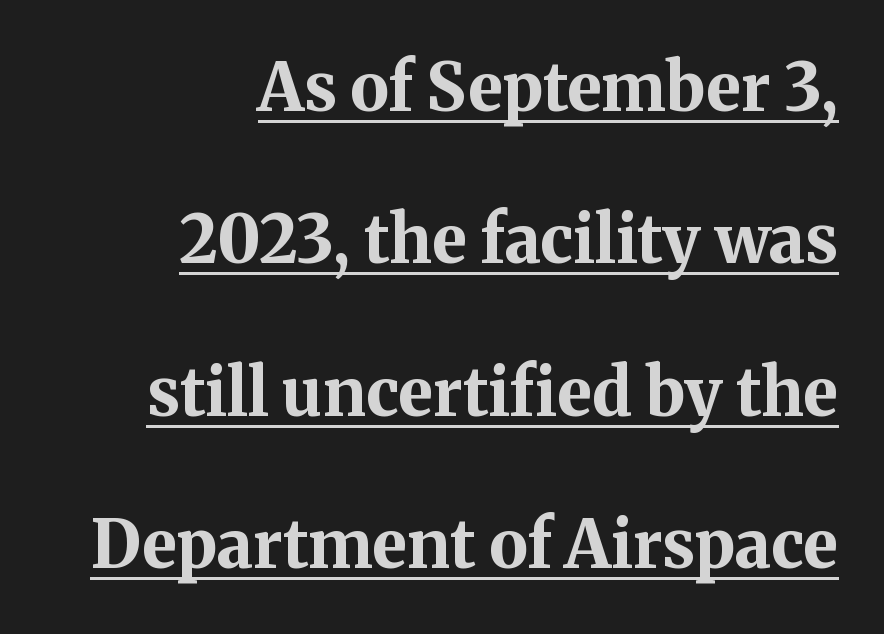
Caption: bold face, heavy strokes. Does the type have serifs? Yes, each stem ends in a small foot. Beneath each row of characters lies a ruled line. The type sits square on the baseline with zero lean. This sample uses plain, unmodified letter spacing.
